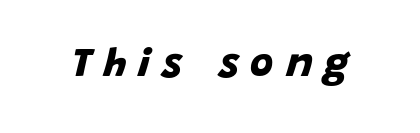
Q: Is the text bold? A: Yes.
Q: Is the typeface a serif or a sans-serif typeface? A: Sans-serif.
Q: Is the text underlined? A: No.
Q: Is the spacing between letters normal or unusually wide? A: Unusually wide.
Q: Width (condensed, normal, or wide)? A: Normal.
Q: Stroke contrast? A: Low.
Q: x-height? A: Large.
Q: Monospaced? A: No.
